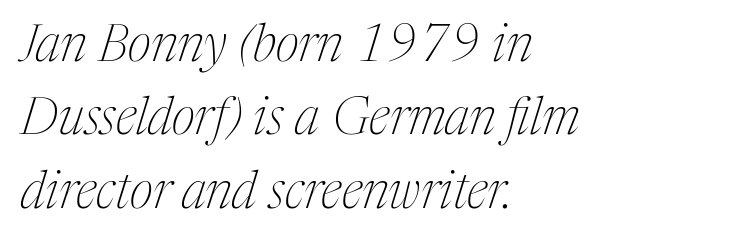
Q: Is the text bold? A: No.
Q: Is the text italic (slanted)? A: Yes, it leans right by about 17 degrees.
Q: Is the typeface a serif or a sans-serif typeface? A: Serif.
Q: Is the text underlined? A: No.
Q: How is the paragraph aligned? A: Left-aligned.
Q: Is the spacing between letters normal or unusually wide? A: Normal.
Q: Is the spacing between lines tight, normal or loose? A: Normal.
Q: Width (condensed, normal, or wide)? A: Condensed.
Q: Stroke contrast? A: Medium.
Q: x-height? A: Medium.
Q: Monospaced? A: No.
